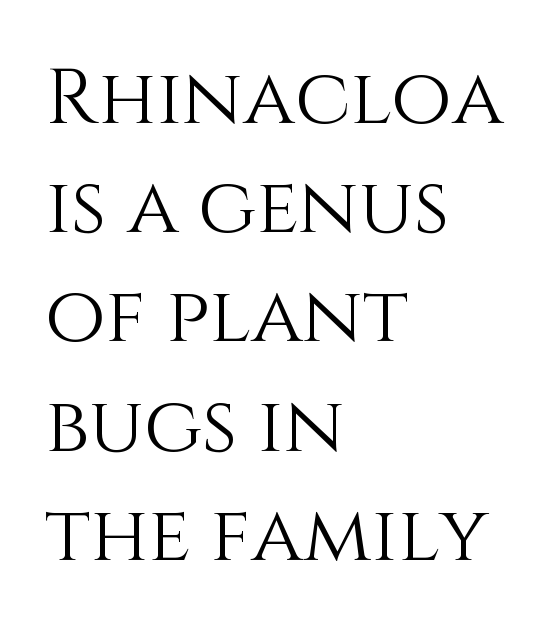
The image shows 78 px light type, upright; set left-aligned, normal line spacing (1.4x), normal letter spacing, not underlined; medium stroke contrast and a large x-height.
